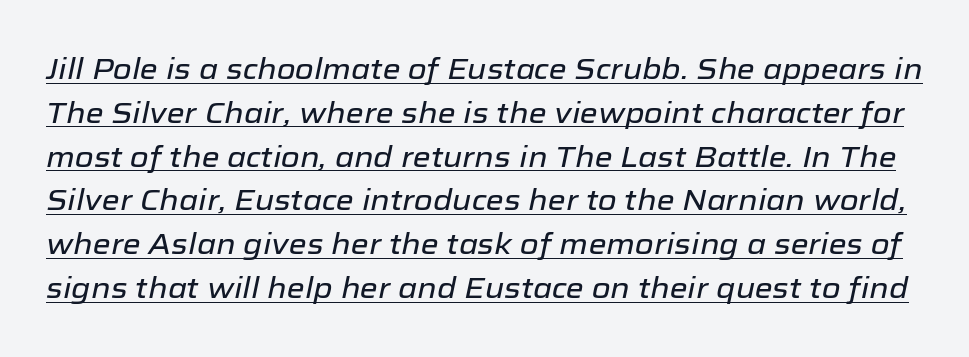
The image shows 29 px text type, italic (leaning right); set normal line spacing (1.51x), normal letter spacing, underlined; low stroke contrast and a medium x-height.
